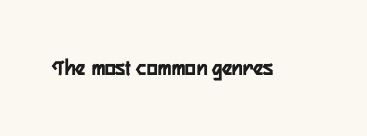
Each word holds together tightly as a unit, with standard inter-letter gaps. Posture: upright roman. The specimen omits any rule beneath the text block's lines.
